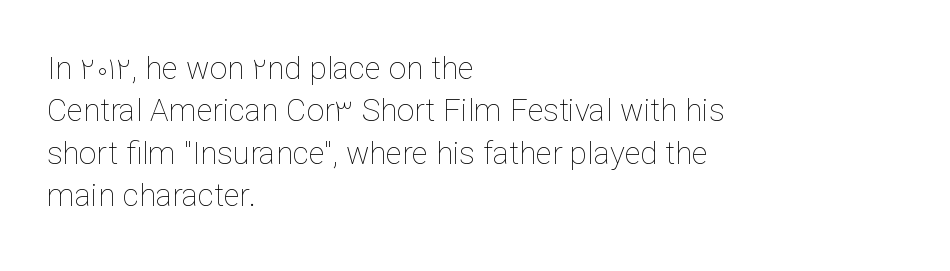
The compositor pushed each line to the left boundary. The vertical gap from one line to the next is medium. Characters remain perfectly vertical along every line. Compared with a typical body face, this is equally light or lighter still. Characters follow at the spacing the type designer built in.
